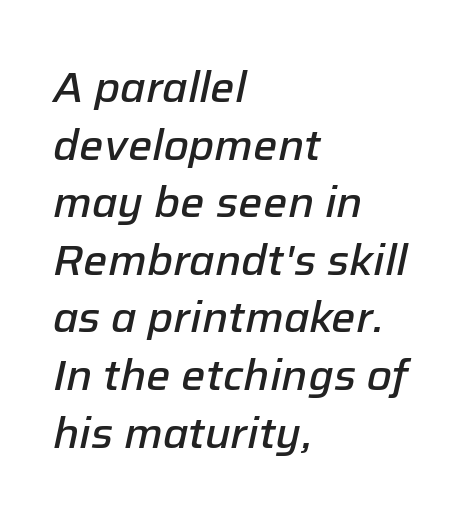
{"italic": "yes", "lean": "right", "slant_degrees": 12, "bold": "semi", "weight": "semibold", "width": "normal", "stroke_contrast": "low", "x_height": "medium", "monospaced": "no", "underline": "no", "align": "left", "line_spacing": "normal", "line_spacing_ratio": 1.34, "letter_spacing": "normal", "letter_spacing_em": 0.0, "glyph_px": 43}
